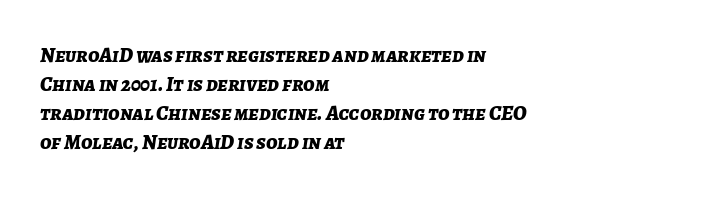
Line spacing here is normal. The space directly below the letters is spotless. Italic? Definitely — the glyphs are oblique. The rag falls on the right side of this text block. Notice how thick the strokes are: this is what a full bold looks like.
